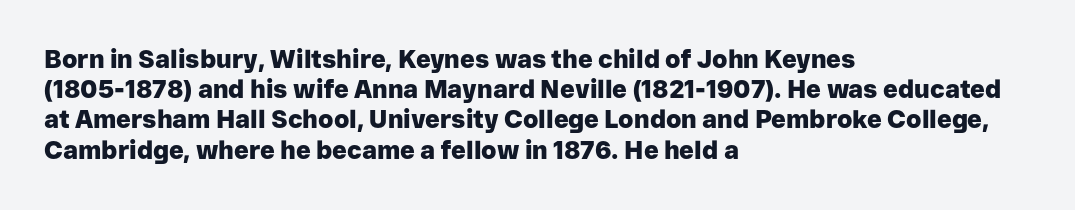
The passage shown is emphatically bold. The space directly below the letters is spotless. Tracking here is standard; glyphs follow each other at the usual distance. Where is the straight margin? On the left.
